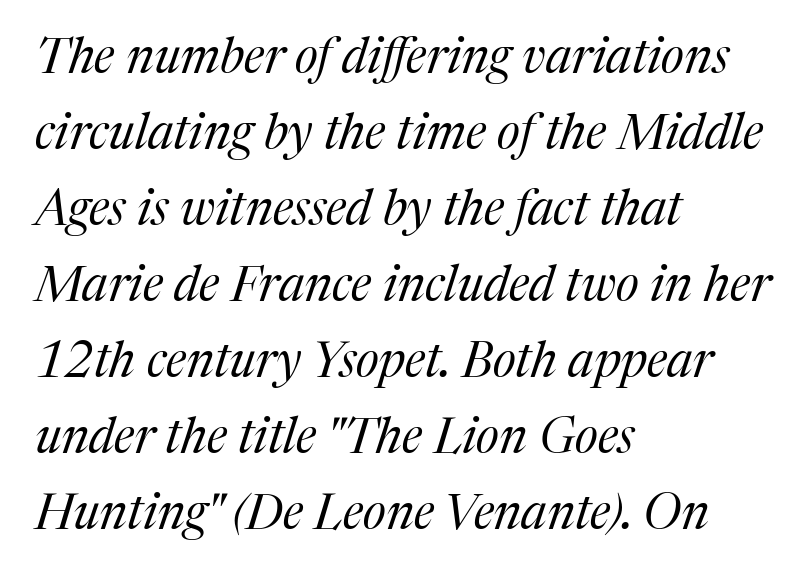
Q: Is the text bold? A: No.
Q: Is the text italic (slanted)? A: Yes, it leans right by about 17 degrees.
Q: Is the typeface a serif or a sans-serif typeface? A: Serif.
Q: Is the text underlined? A: No.
Q: How is the paragraph aligned? A: Left-aligned.
Q: Is the spacing between letters normal or unusually wide? A: Normal.
Q: Is the spacing between lines tight, normal or loose? A: Normal.
Q: Width (condensed, normal, or wide)? A: Normal.
Q: Stroke contrast? A: Medium.
Q: x-height? A: Medium.
Q: Monospaced? A: No.
